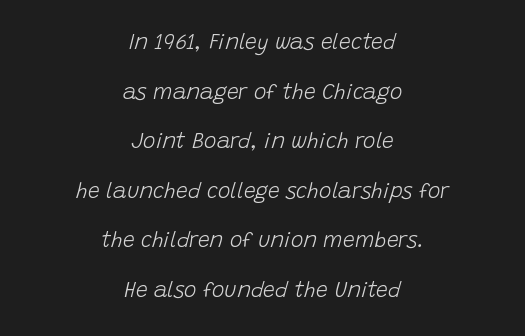
{"italic": "yes", "lean": "right", "slant_degrees": 15, "bold": "no", "underline": "no", "align": "center", "line_spacing": "loose", "line_spacing_ratio": 2.36, "letter_spacing": "normal", "letter_spacing_em": 0.0, "glyph_px": 21}
